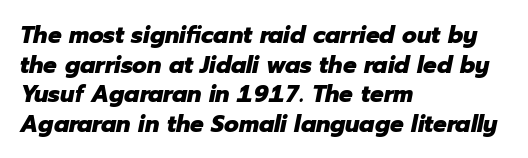
The image shows 24 px bold type, italic (leaning right); set left-aligned, line spacing 1.23x, normal letter spacing, not underlined.
